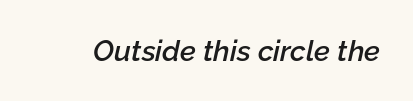
{"italic": "yes", "lean": "right", "slant_degrees": 12, "bold": "semi", "weight": "semibold", "width": "normal", "stroke_contrast": "low", "x_height": "medium", "monospaced": "no", "underline": "no", "letter_spacing": "normal", "letter_spacing_em": 0.0, "glyph_px": 29}
